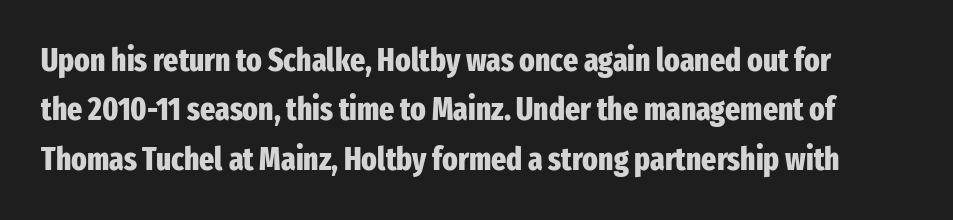
Q: Is the text bold? A: Yes.
Q: Is the text italic (slanted)? A: No, it is upright.
Q: Is the typeface a serif or a sans-serif typeface? A: Sans-serif.
Q: Is the text underlined? A: No.
Q: Is the spacing between letters normal or unusually wide? A: Normal.
Q: Is the spacing between lines tight, normal or loose? A: Normal.
Q: Width (condensed, normal, or wide)? A: Condensed.
Q: Stroke contrast? A: Low.
Q: x-height? A: Medium.
Q: Monospaced? A: No.
